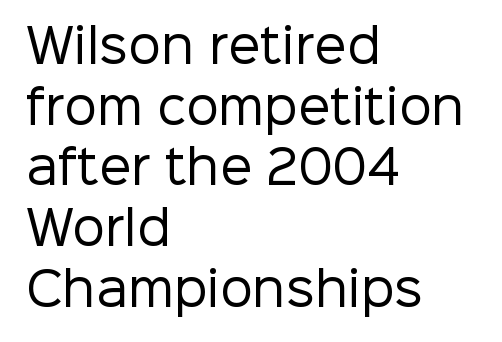
{"serif": "no", "italic": "no", "bold": "no", "weight": "regular", "width": "normal", "stroke_contrast": "low", "x_height": "medium", "monospaced": "no", "underline": "no", "align": "left", "line_spacing": "normal", "line_spacing_ratio": 1.32, "letter_spacing": "normal", "letter_spacing_em": 0.0, "glyph_px": 46}
